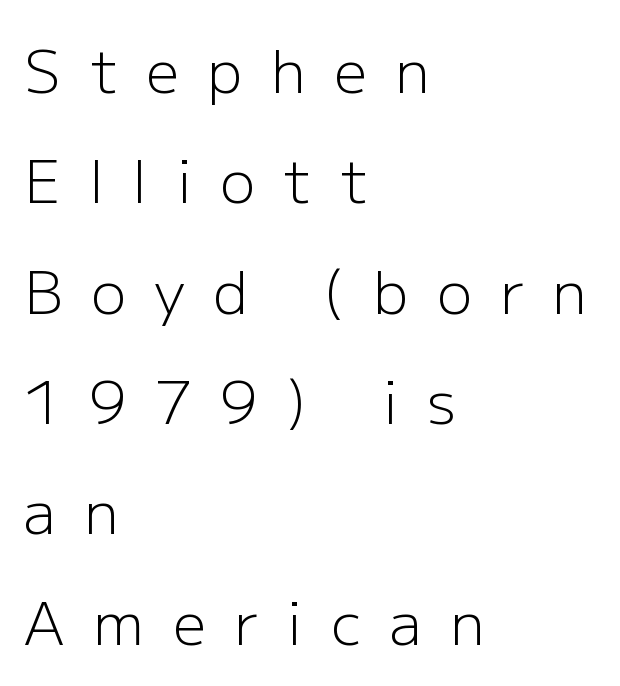
The image shows 59 px light sans-serif type, upright; set left-aligned, line spacing 1.87x, unusually wide letter spacing (+0.48 em), not underlined; low stroke contrast and a medium x-height.
